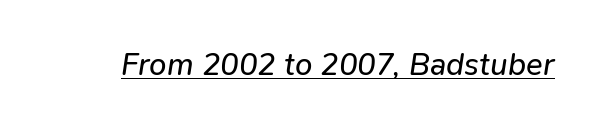
{"italic": "yes", "lean": "right", "slant_degrees": 9, "bold": "no", "weight": "regular", "width": "normal", "stroke_contrast": "low", "x_height": "medium", "monospaced": "no", "underline": "yes", "letter_spacing": "normal", "letter_spacing_em": 0.0, "glyph_px": 31}
